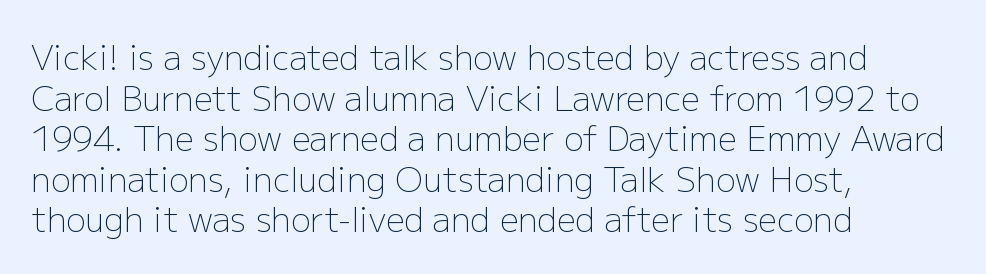
{"serif": "no", "italic": "no", "bold": "no", "weight": "light", "width": "normal", "stroke_contrast": "low", "x_height": "medium", "monospaced": "no", "underline": "no", "align": "left", "line_spacing_ratio": 1.23, "letter_spacing": "normal", "letter_spacing_em": 0.0, "glyph_px": 33}
